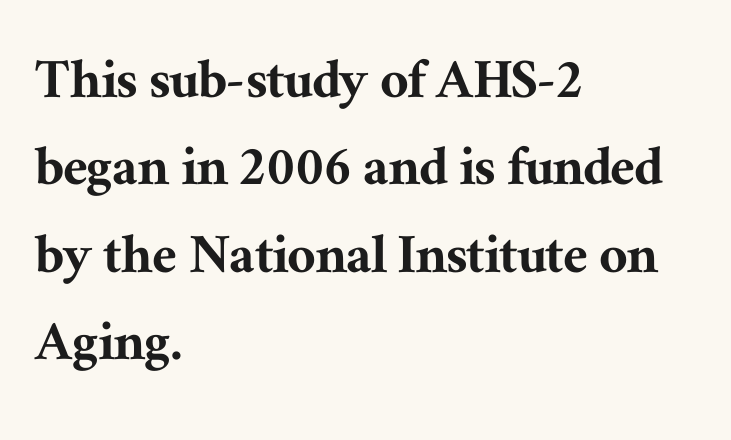
{"serif": "yes", "italic": "no", "width": "normal", "stroke_contrast": "medium", "x_height": "medium", "monospaced": "no", "underline": "no", "align": "left", "line_spacing": "normal", "line_spacing_ratio": 1.41, "letter_spacing": "normal", "letter_spacing_em": 0.0, "glyph_px": 62}
